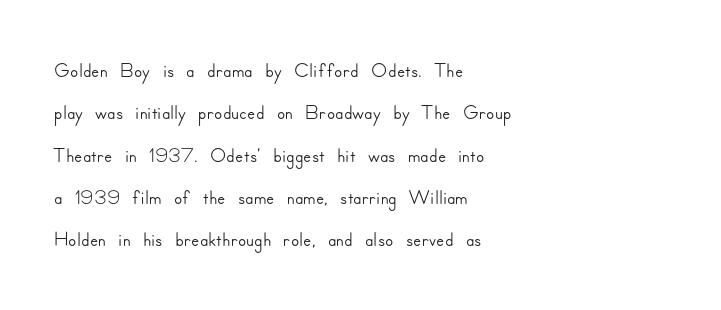
{"serif": "no", "italic": "no", "width": "normal", "stroke_contrast": "low", "x_height": "small", "monospaced": "no", "underline": "no", "align": "left", "line_spacing": "normal", "line_spacing_ratio": 1.41, "letter_spacing": "normal", "letter_spacing_em": 0.0, "glyph_px": 30}
